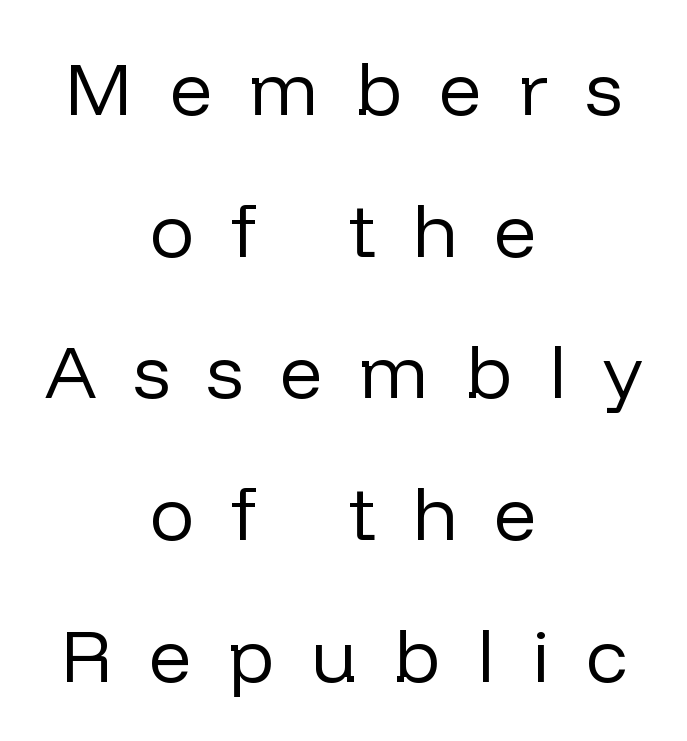
Q: Is the text bold? A: No.
Q: Is the text italic (slanted)? A: No, it is upright.
Q: Is the typeface a serif or a sans-serif typeface? A: Sans-serif.
Q: Is the text underlined? A: No.
Q: How is the paragraph aligned? A: Centered.
Q: Is the spacing between letters normal or unusually wide? A: Unusually wide.
Q: Width (condensed, normal, or wide)? A: Normal.
Q: Stroke contrast? A: Low.
Q: x-height? A: Medium.
Q: Monospaced? A: No.
